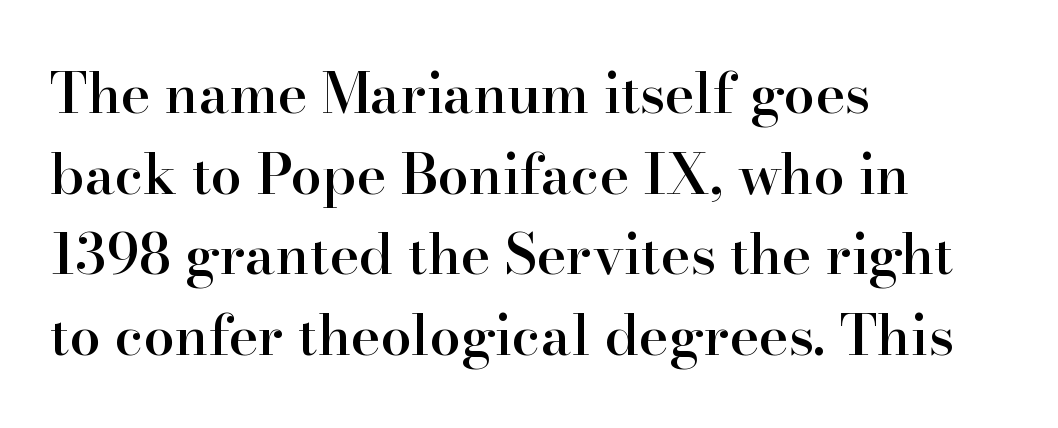
The image shows 56 px semibold serif type, upright; set left-aligned, normal line spacing (1.44x), normal letter spacing, not underlined; high stroke contrast and a small x-height.
